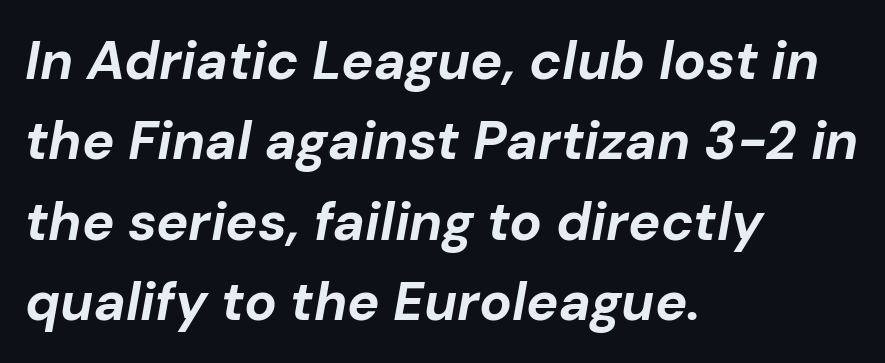
Q: Is the text bold? A: Yes.
Q: Is the text italic (slanted)? A: Yes, it leans right by about 10 degrees.
Q: Is the text underlined? A: No.
Q: How is the paragraph aligned? A: Left-aligned.
Q: Is the spacing between letters normal or unusually wide? A: Normal.
Q: Is the spacing between lines tight, normal or loose? A: Normal.
Q: Width (condensed, normal, or wide)? A: Normal.
Q: Stroke contrast? A: Low.
Q: x-height? A: Medium.
Q: Monospaced? A: No.
